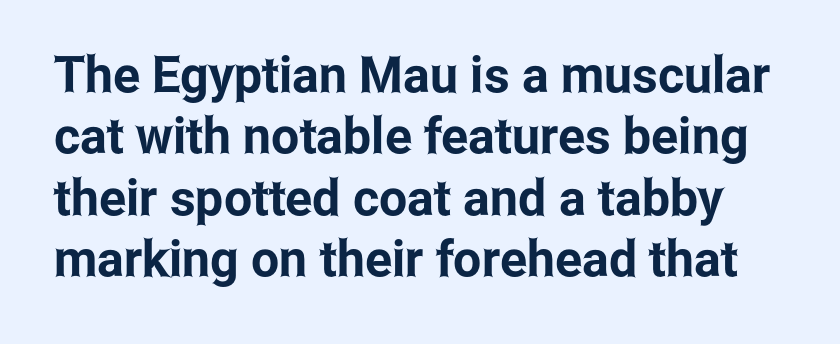
Varying glyph widths throughout — classic text-font behaviour. A sans-serif font was chosen for this passage. Tall strokes in this sample are plumb rather than angled. The letterforms sit shoulder to shoulder at normal distance. Just letters on the line, the space beneath them empty.
